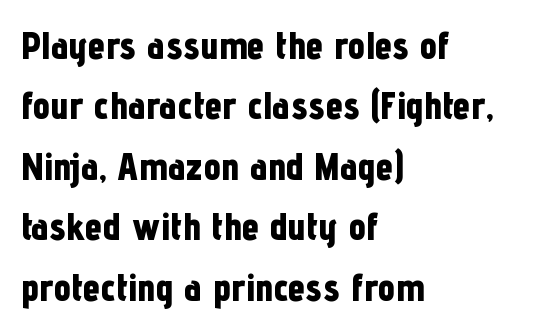
If you drew a line through each stem, it would be perfectly vertical. The letters are bold, with thick, heavy strokes. Descenders are the only things crossing below the line. Unlike a traditional serif, this face leaves its strokes unadorned.
